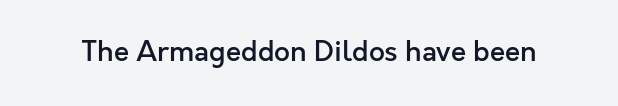
Emphasis by weight is partial: semibold. Italic? Not at all — the glyphs are vertical. The passage shown is not underscored anywhere. Nope, no serifs anywhere on these letters. Inter-character spacing is left at the font's built-in metrics. Each letter keeps its own natural width here, so spacing adapts to shape.
